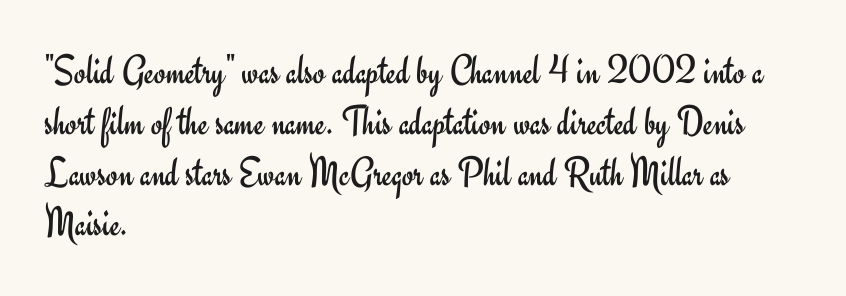
Q: Is the text bold? A: No.
Q: Is the text italic (slanted)? A: Yes.
Q: Is the typeface a serif or a sans-serif typeface? A: Sans-serif.
Q: Is the text underlined? A: No.
Q: How is the paragraph aligned? A: Left-aligned.
Q: Is the spacing between letters normal or unusually wide? A: Normal.
Q: Width (condensed, normal, or wide)? A: Normal.
Q: Stroke contrast? A: Low.
Q: x-height? A: Small.
Q: Monospaced? A: No.
